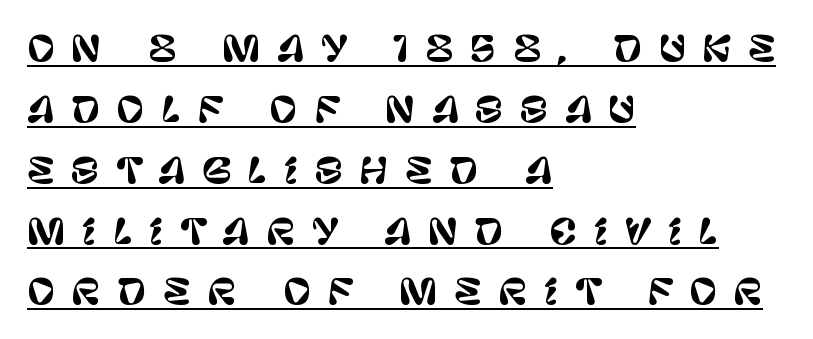
Think of a printed novel: that variable character pitch is what you see here. Which margin do the lines hug? The left one — the right edge is uneven. What kind of face is this? One without serifs — a sans.
